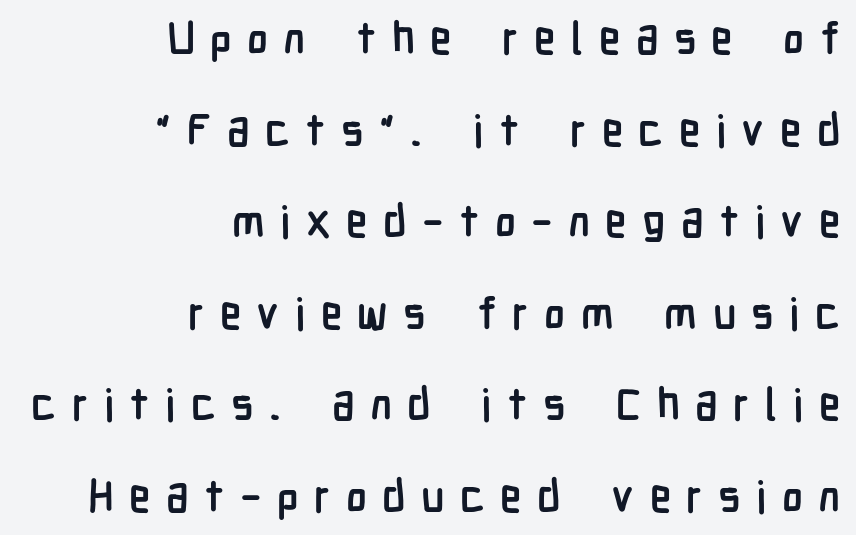
The area under the type is left untouched. The letters are spread apart with noticeably loose tracking. Summary of vertical rhythm: relaxed, with wide interline spacing. The face used here is proportionally spaced, like ordinary book or web type.
